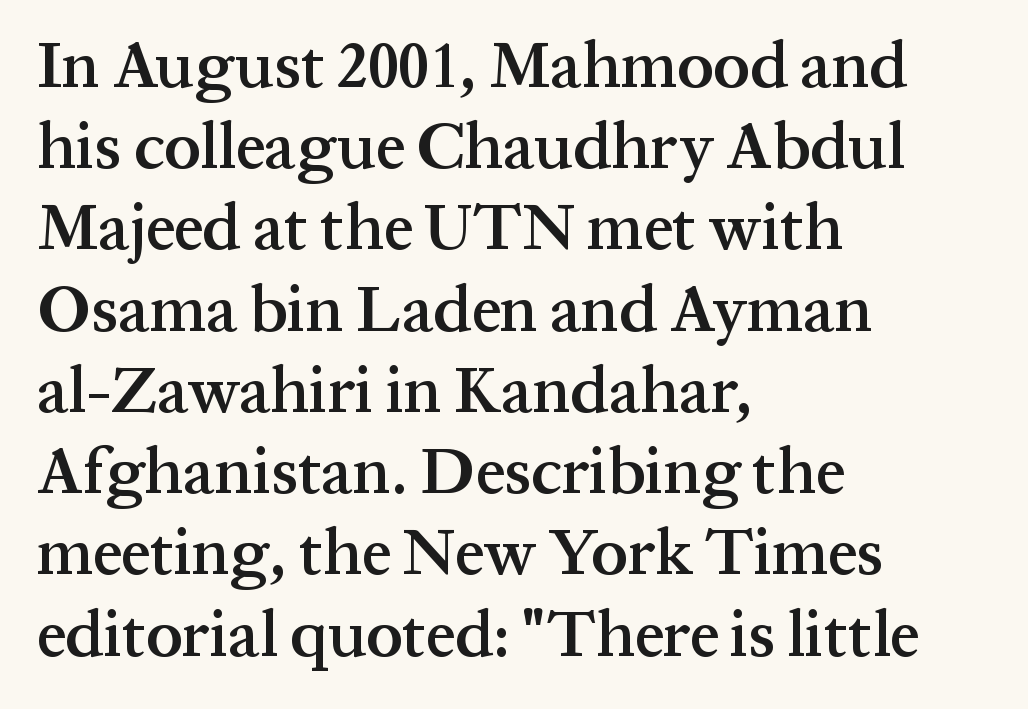
Q: Is the text bold? A: Semi-bold.
Q: Is the text italic (slanted)? A: No, it is upright.
Q: Is the typeface a serif or a sans-serif typeface? A: Serif.
Q: Is the text underlined? A: No.
Q: How is the paragraph aligned? A: Left-aligned.
Q: Is the spacing between letters normal or unusually wide? A: Normal.
Q: Is the spacing between lines tight, normal or loose? A: Normal.
Q: Width (condensed, normal, or wide)? A: Normal.
Q: Stroke contrast? A: Medium.
Q: x-height? A: Medium.
Q: Monospaced? A: No.
